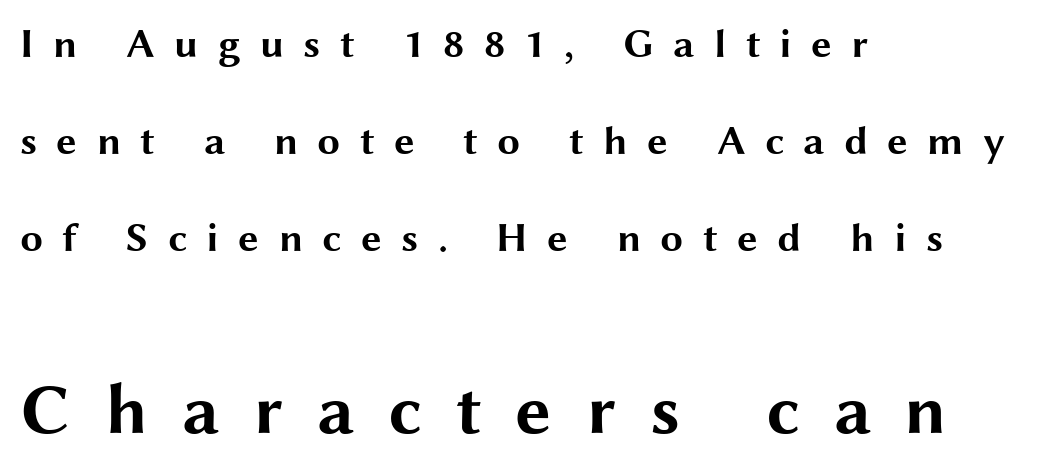
{"serif": "no", "italic": "no", "bold": "yes", "weight": "bold", "width": "wide", "stroke_contrast": "medium", "x_height": "medium", "monospaced": "no", "underline": "no", "align": "left", "line_spacing": "loose", "line_spacing_ratio": 2.36, "letter_spacing": "wide", "letter_spacing_em": 0.47, "larger_block": "second", "size_ratio": 1.76, "glyph_px": 72}
